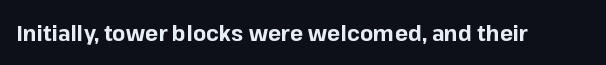
Short note: letters normally spaced. Words float on clear page, feet unadorned. The letters stand upright; this is a roman face. Heavy, bold letterforms.
